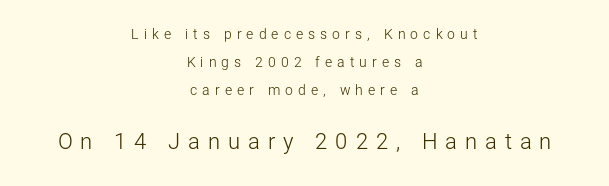
Every stem runs plumb, perpendicular to the baseline. Glyph-to-glyph distance is far greater than everyday printed text. The second block has been scaled up relative to the first. The setting favours the middle, as headings and verse often do. Counters stay open thanks to moderate or lighter strokes. A bare baseline throughout the passage.
